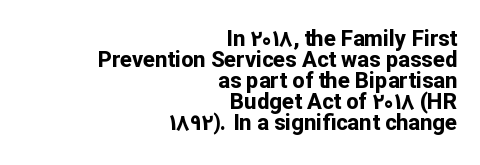
The image shows 22 px bold type, upright; set right-aligned, tight line spacing (0.95x), normal letter spacing, not underlined.
